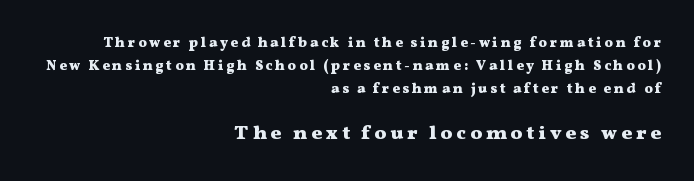
Q: Is the text bold? A: Yes.
Q: Is the text italic (slanted)? A: No, it is upright.
Q: Is the text underlined? A: No.
Q: How is the paragraph aligned? A: Right-aligned.
Q: Is the spacing between lines tight, normal or loose? A: Normal.
Q: Which block of text is set in a larger size, the first (top) or the second (bottom)? A: The second (bottom) one.
